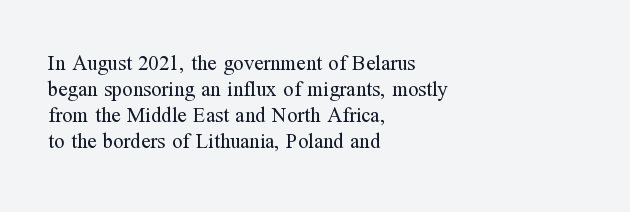
Q: Is the text bold? A: No.
Q: Is the text italic (slanted)? A: No, it is upright.
Q: Is the text underlined? A: No.
Q: How is the paragraph aligned? A: Left-aligned.
Q: Is the spacing between letters normal or unusually wide? A: Normal.
